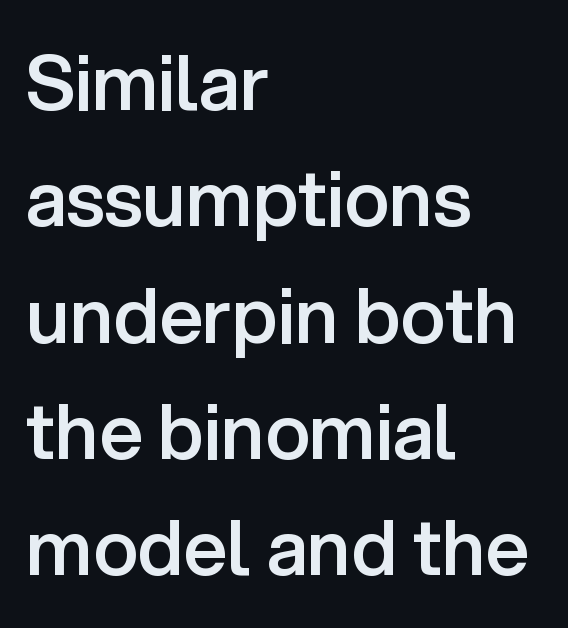
Q: Is the text bold? A: Semi-bold.
Q: Is the text italic (slanted)? A: No, it is upright.
Q: Is the typeface a serif or a sans-serif typeface? A: Sans-serif.
Q: Is the text underlined? A: No.
Q: How is the paragraph aligned? A: Left-aligned.
Q: Is the spacing between letters normal or unusually wide? A: Normal.
Q: Is the spacing between lines tight, normal or loose? A: Normal.
Q: Width (condensed, normal, or wide)? A: Normal.
Q: Stroke contrast? A: Low.
Q: x-height? A: Medium.
Q: Monospaced? A: No.
